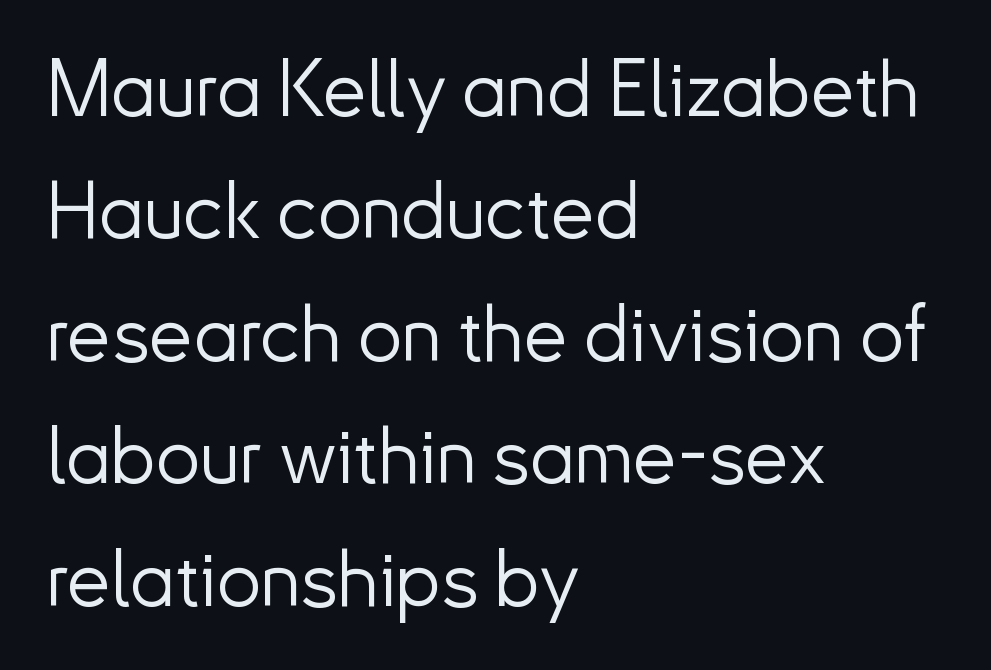
The image shows 79 px light sans-serif type, upright; set left-aligned, normal line spacing (1.55x), normal letter spacing, not underlined; low stroke contrast and a small x-height.
